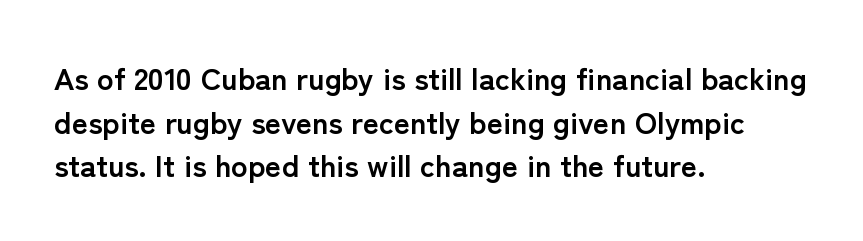
The image shows 31 px semibold sans-serif type, upright; set left-aligned, normal line spacing (1.41x), normal letter spacing, not underlined; low stroke contrast and a medium x-height.
